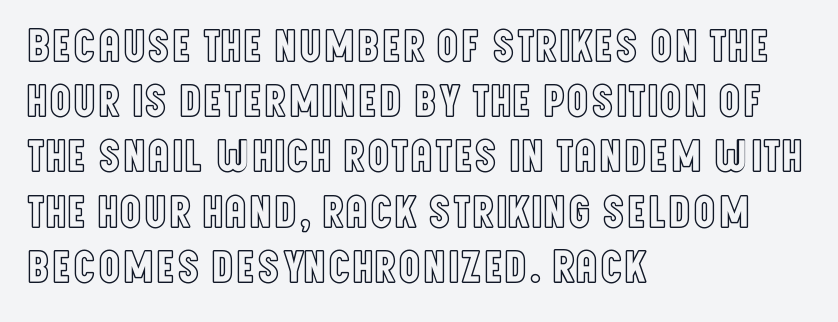
{"italic": "no", "width": "condensed", "x_height": "large", "monospaced": "no", "underline": "no", "align": "left", "line_spacing_ratio": 1.2, "letter_spacing": "normal", "letter_spacing_em": 0.0, "glyph_px": 46}
